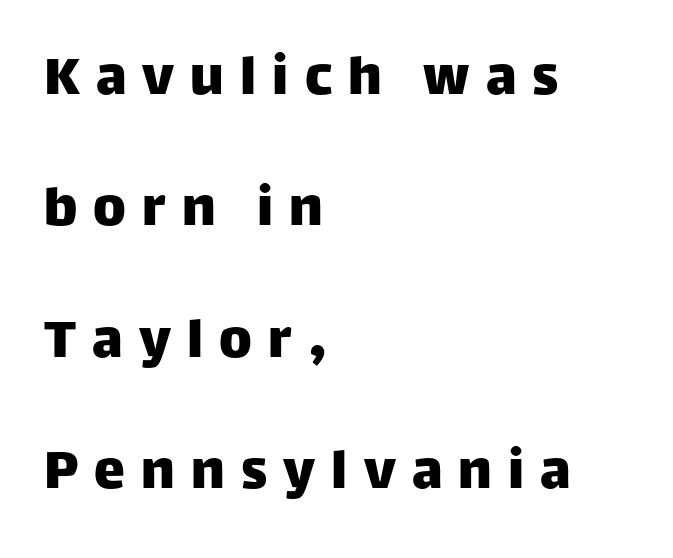
{"serif": "no", "italic": "no", "width": "normal", "stroke_contrast": "low", "x_height": "large", "monospaced": "no", "underline": "no", "align": "left", "line_spacing": "loose", "line_spacing_ratio": 2.12, "letter_spacing": "wide", "letter_spacing_em": 0.26, "glyph_px": 62}
